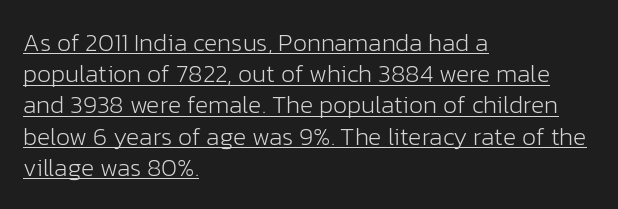
This sample carries an underscore along the baseline area. Teacher's note: observe the even left margin — that is flush-left alignment. The rows are spaced the way most documents space them. Every stem runs plumb, perpendicular to the baseline. Honestly, the letter spacing is just normal — you wouldn't notice it.
